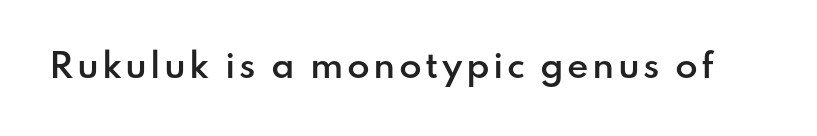
The rendering uses natural spacing where letterforms have individual widths. This is moderately heavy type, rendered in semibold. The specimen reads as upright at a glance. This rendering employs a face without finishing strokes, i.e., a sans-serif. Words float on clear page, feet unadorned.
